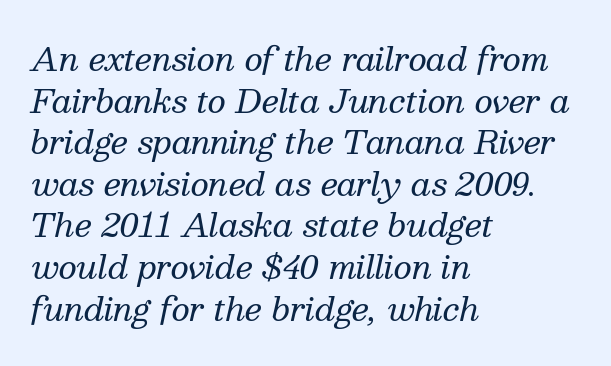
{"serif": "yes", "italic": "yes", "lean": "right", "slant_degrees": 13, "bold": "no", "weight": "regular", "width": "normal", "stroke_contrast": "medium", "x_height": "medium", "monospaced": "no", "underline": "no", "align": "left", "line_spacing": "normal", "line_spacing_ratio": 1.3, "letter_spacing": "normal", "letter_spacing_em": 0.0, "glyph_px": 32}
